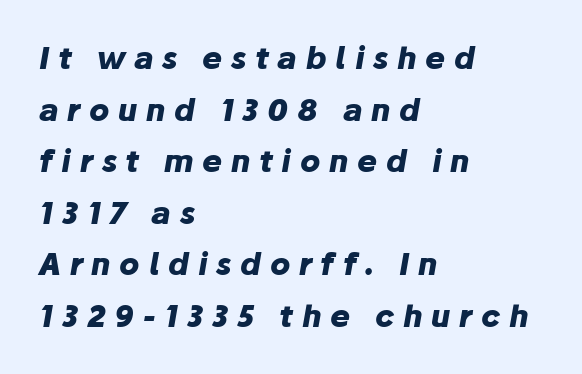
The image shows 30 px heavy type, italic (leaning right); set left-aligned, line spacing 1.72x, unusually wide letter spacing (+0.29 em), not underlined; low stroke contrast and a medium x-height.
